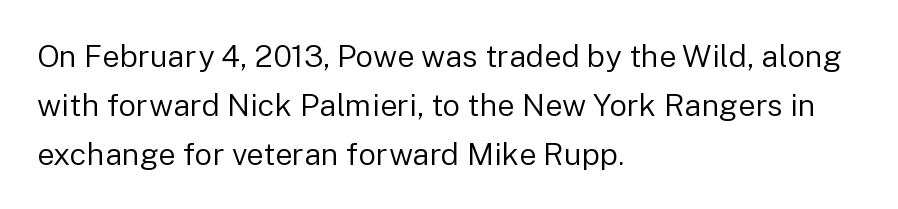
The image shows 31 px regular-weight sans-serif type, upright; set left-aligned, normal line spacing (1.58x), normal letter spacing, not underlined; low stroke contrast and a medium x-height.
